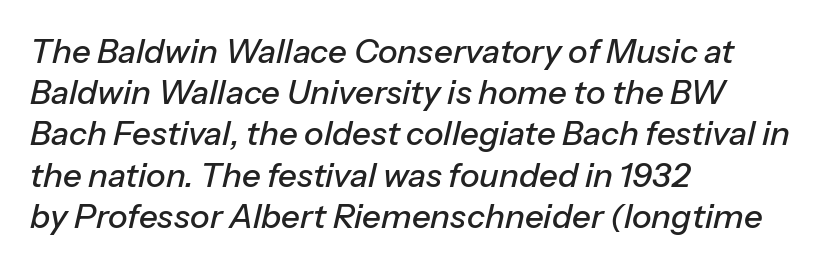
What's the leading like? Ordinary, nothing unusual. The compositor pushed each line to the left boundary. The glyphs look as if they've been sheared to an angle. There is no visible air inserted between adjacent glyphs. Here the designer chose a conventional face with non-uniform glyph widths. The baseline area is clear.
